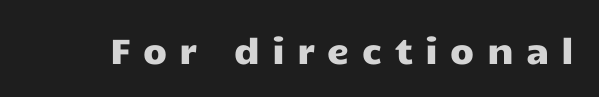
Q: Is the text italic (slanted)? A: No, it is upright.
Q: Is the typeface a serif or a sans-serif typeface? A: Sans-serif.
Q: Is the text underlined? A: No.
Q: Is the spacing between letters normal or unusually wide? A: Unusually wide.
Q: Width (condensed, normal, or wide)? A: Wide.
Q: Stroke contrast? A: Low.
Q: x-height? A: Medium.
Q: Monospaced? A: No.
